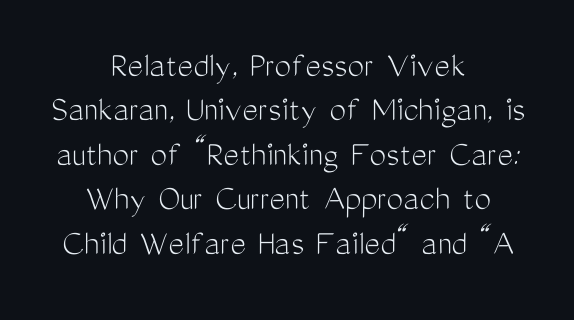
The image shows 37 px light, condensed sans-serif type, upright; set centered, line spacing 1.2x, normal letter spacing, not underlined; medium stroke contrast and a medium x-height.
